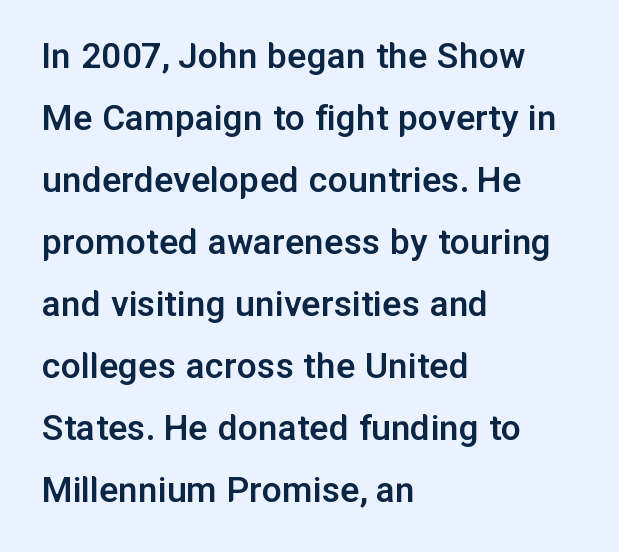
Has an underline been added? It has not. Do the characters align in a grid? No, the font is proportional. The lines in this sample share a left origin and differ only in where they stop. Words appear dense and cohesive because spacing is normal.
